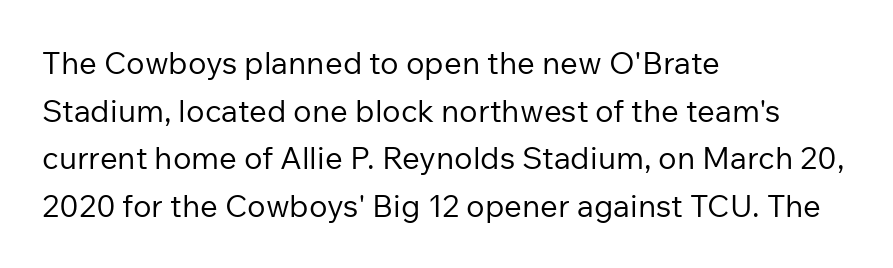
Q: Is the text bold? A: No.
Q: Is the text italic (slanted)? A: No, it is upright.
Q: Is the typeface a serif or a sans-serif typeface? A: Sans-serif.
Q: Is the text underlined? A: No.
Q: How is the paragraph aligned? A: Left-aligned.
Q: Is the spacing between letters normal or unusually wide? A: Normal.
Q: Is the spacing between lines tight, normal or loose? A: Normal.
Q: Width (condensed, normal, or wide)? A: Normal.
Q: Stroke contrast? A: Low.
Q: x-height? A: Medium.
Q: Monospaced? A: No.
